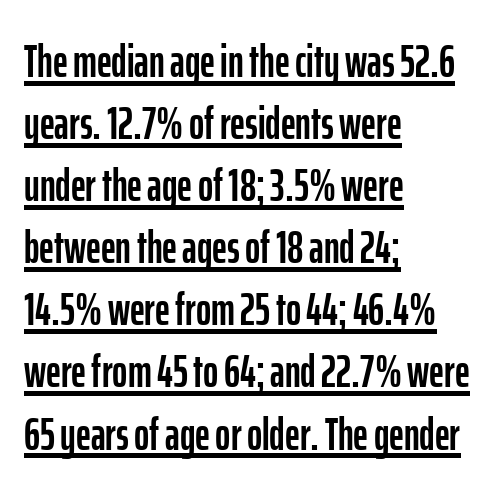
Q: Is the text italic (slanted)? A: No, it is upright.
Q: Is the typeface a serif or a sans-serif typeface? A: Sans-serif.
Q: Is the text underlined? A: Yes.
Q: How is the paragraph aligned? A: Left-aligned.
Q: Is the spacing between letters normal or unusually wide? A: Normal.
Q: Is the spacing between lines tight, normal or loose? A: Normal.
Q: Width (condensed, normal, or wide)? A: Condensed.
Q: Stroke contrast? A: Low.
Q: x-height? A: Medium.
Q: Monospaced? A: No.
